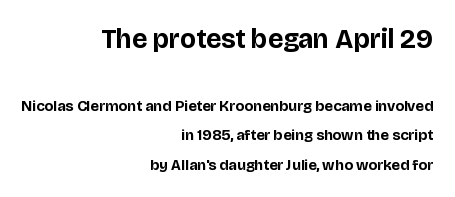
Q: Is the text bold? A: Yes.
Q: Is the text italic (slanted)? A: No, it is upright.
Q: Is the text underlined? A: No.
Q: How is the paragraph aligned? A: Right-aligned.
Q: Is the spacing between letters normal or unusually wide? A: Normal.
Q: Is the spacing between lines tight, normal or loose? A: Loose.
Q: Which block of text is set in a larger size, the first (top) or the second (bottom)? A: The first (top) one.
